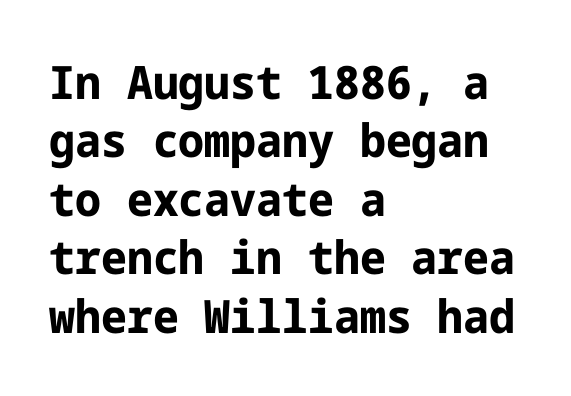
Q: Is the text bold? A: Yes.
Q: Is the text italic (slanted)? A: No, it is upright.
Q: Is the typeface a serif or a sans-serif typeface? A: Sans-serif.
Q: Is the text underlined? A: No.
Q: How is the paragraph aligned? A: Left-aligned.
Q: Is the spacing between letters normal or unusually wide? A: Normal.
Q: Is the spacing between lines tight, normal or loose? A: Normal.
Q: Width (condensed, normal, or wide)? A: Normal.
Q: Stroke contrast? A: Low.
Q: x-height? A: Medium.
